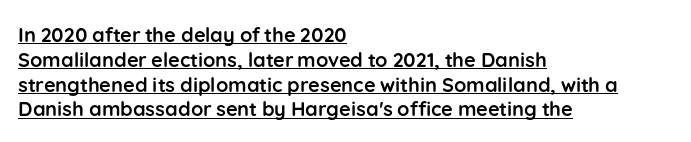
Q: Is the text bold? A: Yes.
Q: Is the text italic (slanted)? A: No, it is upright.
Q: Is the text underlined? A: Yes.
Q: How is the paragraph aligned? A: Left-aligned.
Q: Is the spacing between letters normal or unusually wide? A: Normal.
